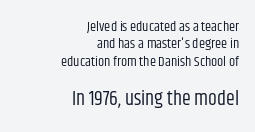
This rendering uses right alignment, leaving the left contour irregular. Between these two stacked blocks, the lower one wins on size. The weight tops out at a normal text grade. Has an underline been added? It has not.
